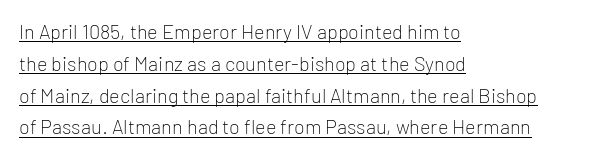
The image shows 20 px text type, upright; set left-aligned, normal line spacing (1.59x), normal letter spacing, underlined.
